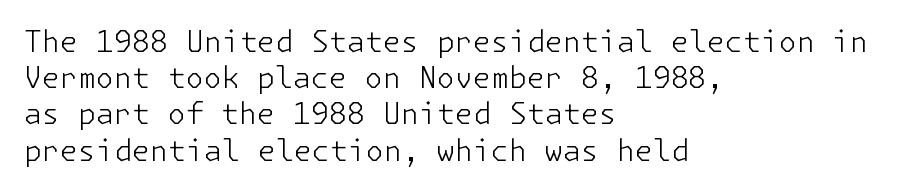
The ragged edge is on the right, which tells us the setting is flush left. Honestly, the row spacing looks completely unremarkable. Posture: straight, roman, zero tilt. The font sits on the lighter half of the weight spectrum, regular included.
